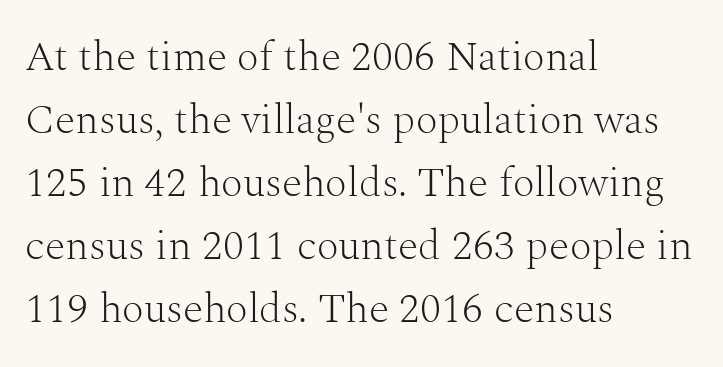
The image shows 42 px light serif type, upright; set left-aligned, normal line spacing (1.5x), normal letter spacing, not underlined; medium stroke contrast and a medium x-height.
